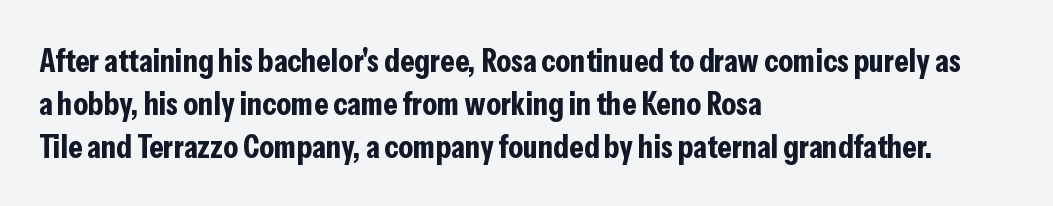
{"serif": "no", "italic": "no", "bold": "yes", "weight": "bold", "width": "condensed", "stroke_contrast": "low", "x_height": "medium", "monospaced": "no", "underline": "no", "align": "left", "line_spacing": "normal", "line_spacing_ratio": 1.3, "letter_spacing": "normal", "letter_spacing_em": 0.0, "glyph_px": 33}
